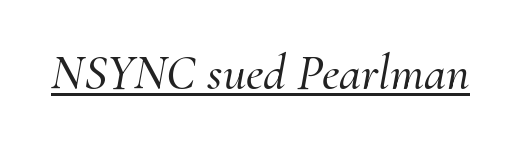
Q: Is the text italic (slanted)? A: Yes, it leans right by about 10 degrees.
Q: Is the typeface a serif or a sans-serif typeface? A: Serif.
Q: Is the text underlined? A: Yes.
Q: Is the spacing between letters normal or unusually wide? A: Normal.
Q: Width (condensed, normal, or wide)? A: Normal.
Q: Stroke contrast? A: Medium.
Q: x-height? A: Small.
Q: Monospaced? A: No.
